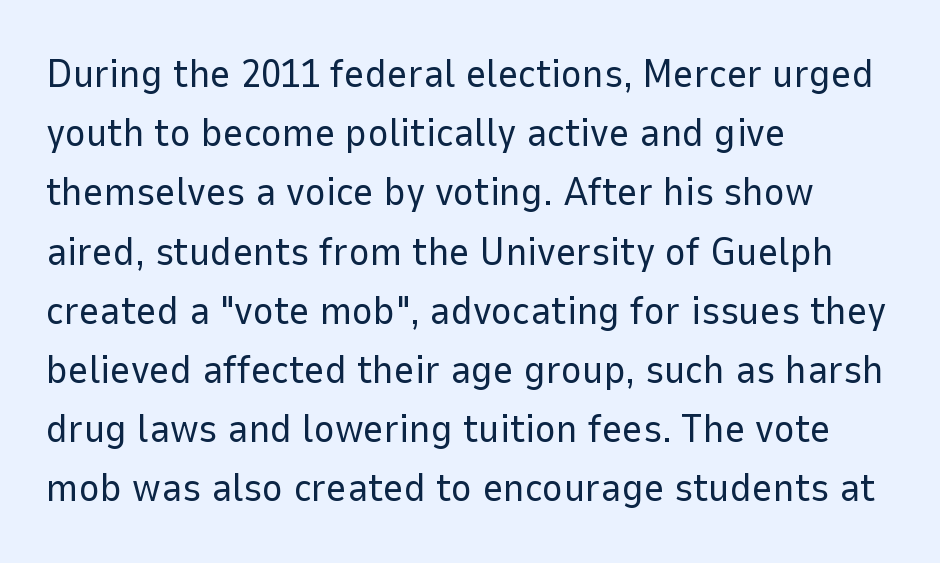
Q: Is the text bold? A: No.
Q: Is the text italic (slanted)? A: No, it is upright.
Q: Is the typeface a serif or a sans-serif typeface? A: Sans-serif.
Q: Is the text underlined? A: No.
Q: How is the paragraph aligned? A: Left-aligned.
Q: Is the spacing between letters normal or unusually wide? A: Normal.
Q: Is the spacing between lines tight, normal or loose? A: Normal.
Q: Width (condensed, normal, or wide)? A: Normal.
Q: Stroke contrast? A: Low.
Q: x-height? A: Medium.
Q: Monospaced? A: No.
